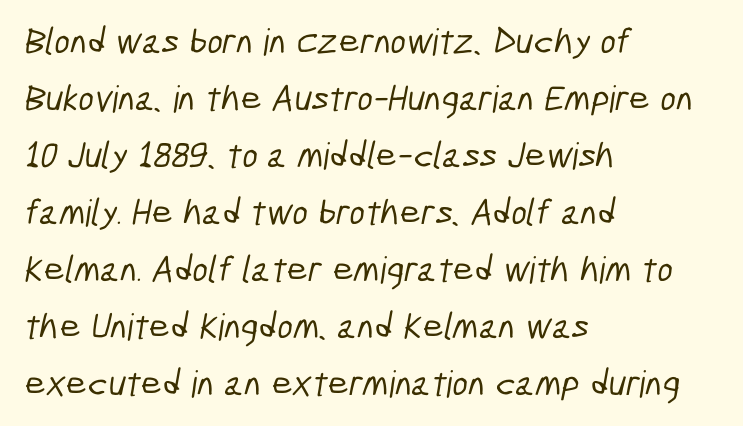
Q: Is the typeface a serif or a sans-serif typeface? A: Sans-serif.
Q: Is the text underlined? A: No.
Q: How is the paragraph aligned? A: Left-aligned.
Q: Is the spacing between letters normal or unusually wide? A: Normal.
Q: Is the spacing between lines tight, normal or loose? A: Normal.
Q: Width (condensed, normal, or wide)? A: Condensed.
Q: Stroke contrast? A: Low.
Q: x-height? A: Medium.
Q: Monospaced? A: No.
